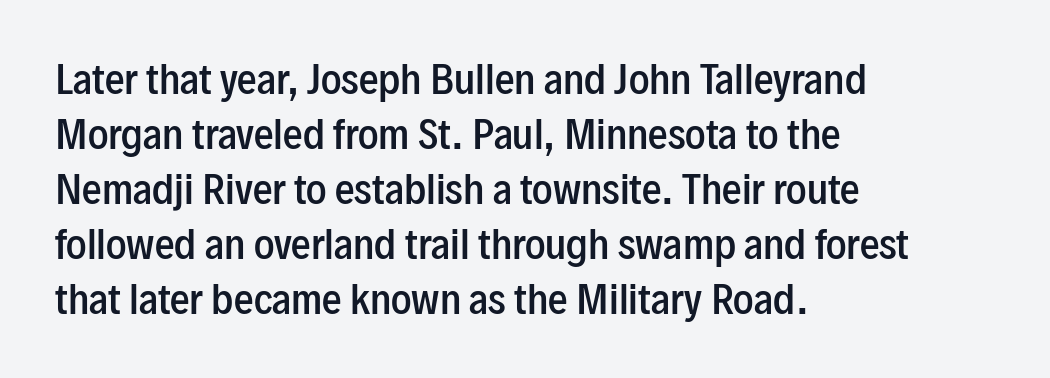
The letters carry no serifs — their stems end cleanly without finishing strokes. Interline gaps are of average width in this sample. The lettering stays uniformly vertical, giving the passage a roman look. Standard letterfit; no display-style spreading of the glyphs. The rendering uses natural spacing where letterforms have individual widths.
